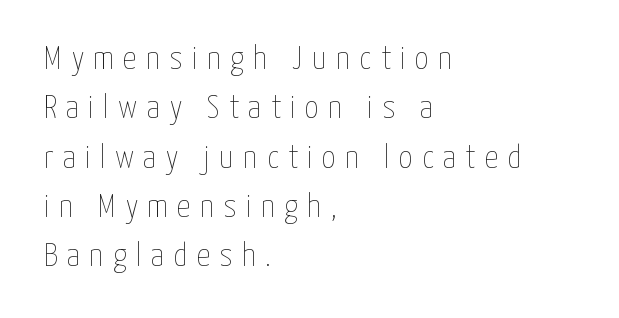
{"italic": "no", "bold": "no", "weight": "thin", "width": "condensed", "stroke_contrast": "low", "x_height": "medium", "monospaced": "no", "underline": "no", "align": "left", "line_spacing": "normal", "line_spacing_ratio": 1.45, "letter_spacing": "wide", "letter_spacing_em": 0.27, "glyph_px": 34}
